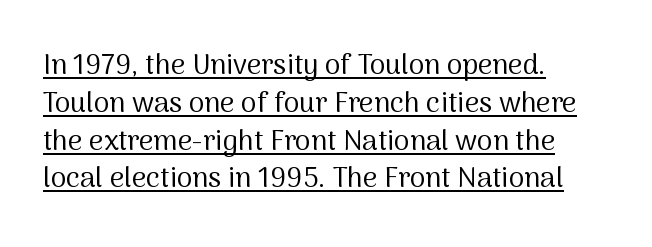
Q: Is the text bold? A: No.
Q: Is the text italic (slanted)? A: No, it is upright.
Q: Is the typeface a serif or a sans-serif typeface? A: Sans-serif.
Q: Is the text underlined? A: Yes.
Q: How is the paragraph aligned? A: Left-aligned.
Q: Is the spacing between letters normal or unusually wide? A: Normal.
Q: Is the spacing between lines tight, normal or loose? A: Normal.
Q: Width (condensed, normal, or wide)? A: Normal.
Q: Stroke contrast? A: Medium.
Q: x-height? A: Medium.
Q: Monospaced? A: No.
